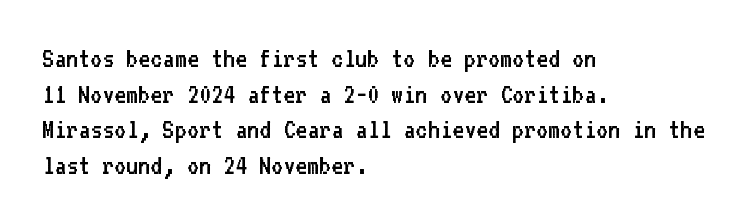
The image shows 29 px regular-weight sans-serif type, upright, monospaced; set left-aligned, line spacing 1.23x, normal letter spacing, not underlined; low stroke contrast and a medium x-height.
